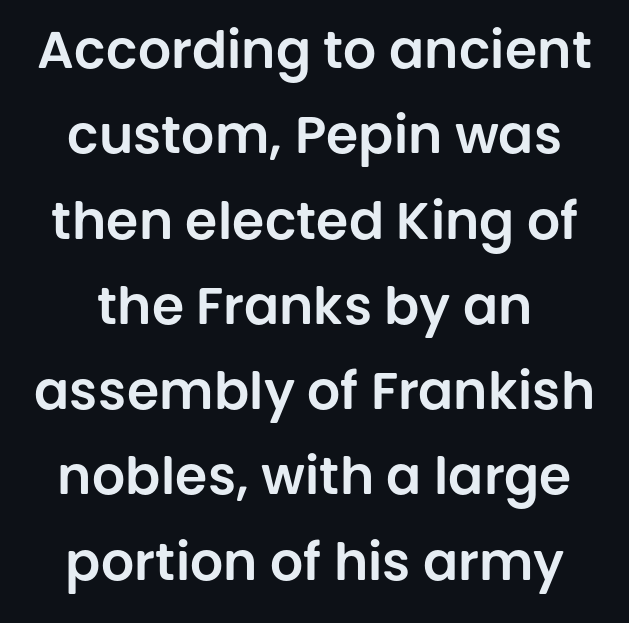
{"serif": "no", "italic": "no", "width": "normal", "stroke_contrast": "low", "x_height": "large", "monospaced": "no", "underline": "no", "line_spacing": "normal", "line_spacing_ratio": 1.64, "letter_spacing": "normal", "letter_spacing_em": 0.0, "glyph_px": 52}
